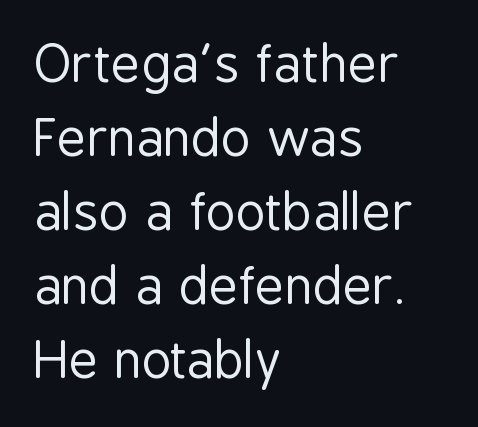
{"serif": "no", "italic": "no", "bold": "no", "weight": "regular", "width": "condensed", "stroke_contrast": "low", "x_height": "medium", "monospaced": "no", "underline": "no", "align": "left", "line_spacing": "normal", "line_spacing_ratio": 1.45, "letter_spacing": "normal", "letter_spacing_em": 0.0, "glyph_px": 51}
